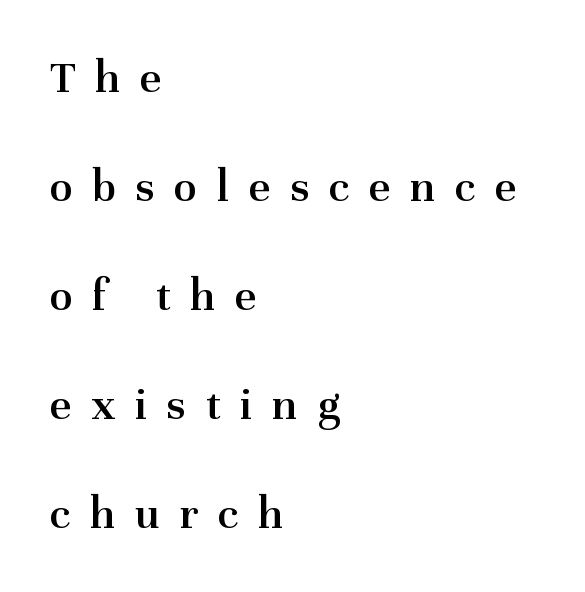
The image shows 47 px semibold serif type, upright; set left-aligned, loose line spacing (2.32x), unusually wide letter spacing (+0.42 em), not underlined; medium stroke contrast and a medium x-height.
